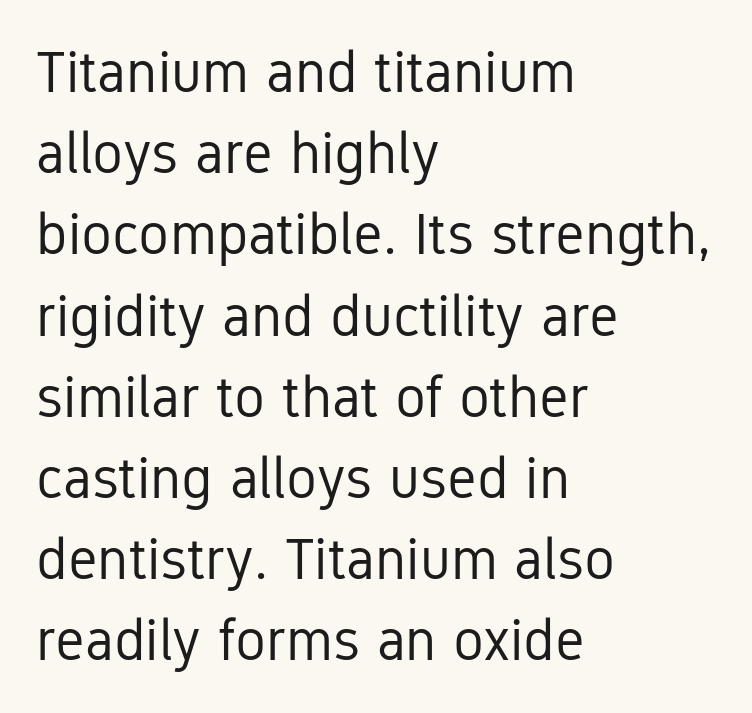
{"serif": "no", "italic": "no", "bold": "no", "weight": "regular", "width": "condensed", "stroke_contrast": "low", "x_height": "medium", "monospaced": "no", "underline": "no", "align": "left", "line_spacing": "normal", "line_spacing_ratio": 1.4, "letter_spacing": "normal", "letter_spacing_em": 0.0, "glyph_px": 58}
